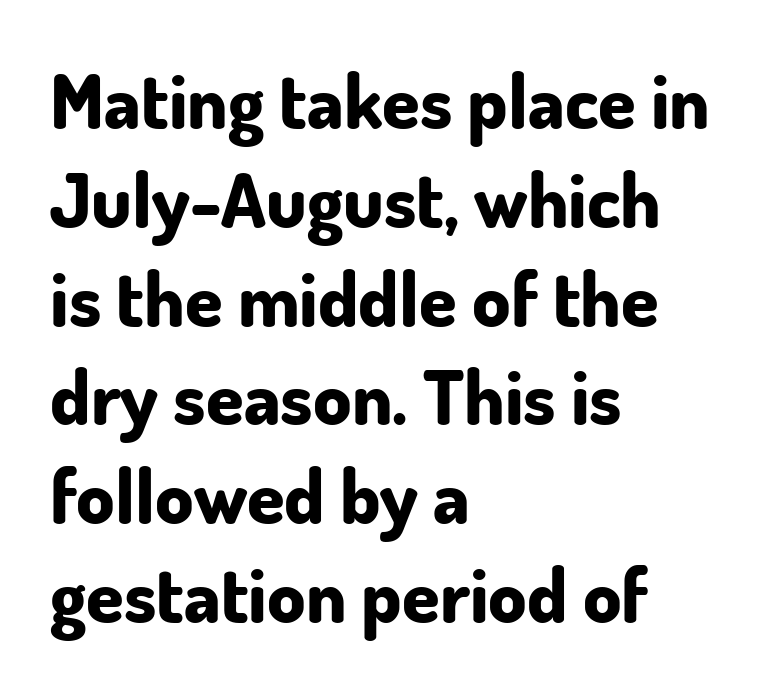
{"serif": "no", "italic": "no", "bold": "yes", "weight": "bold", "width": "normal", "stroke_contrast": "low", "x_height": "small", "monospaced": "no", "underline": "no", "align": "left", "line_spacing": "normal", "line_spacing_ratio": 1.3, "letter_spacing": "normal", "letter_spacing_em": 0.0, "glyph_px": 76}
